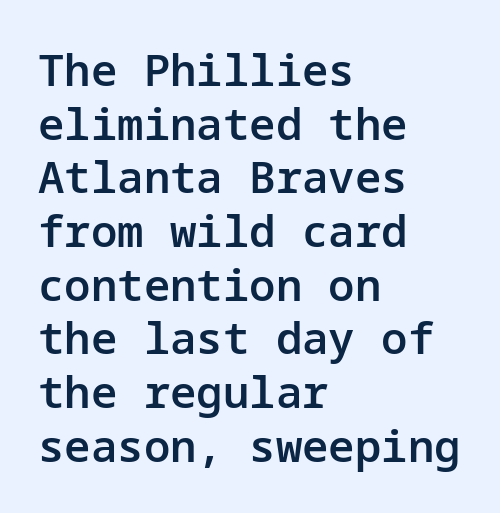
Q: Is the text bold? A: Semi-bold.
Q: Is the text italic (slanted)? A: No, it is upright.
Q: Is the typeface a serif or a sans-serif typeface? A: Sans-serif.
Q: Is the text underlined? A: No.
Q: How is the paragraph aligned? A: Left-aligned.
Q: Is the spacing between letters normal or unusually wide? A: Normal.
Q: Width (condensed, normal, or wide)? A: Normal.
Q: Stroke contrast? A: Low.
Q: x-height? A: Medium.
